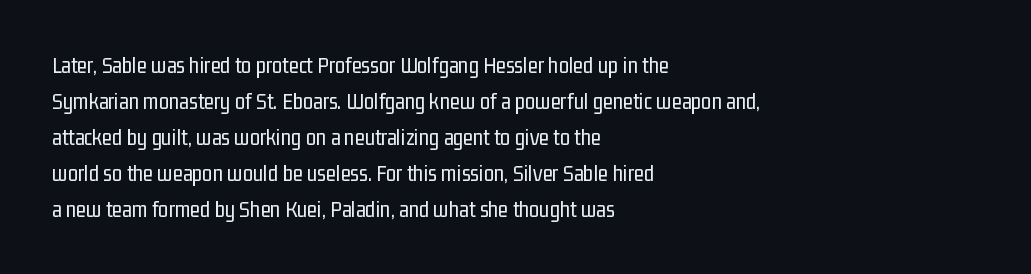
Q: Is the text bold? A: No.
Q: Is the text italic (slanted)? A: No, it is upright.
Q: Is the text underlined? A: No.
Q: How is the paragraph aligned? A: Left-aligned.
Q: Is the spacing between letters normal or unusually wide? A: Normal.
Q: Is the spacing between lines tight, normal or loose? A: Normal.
